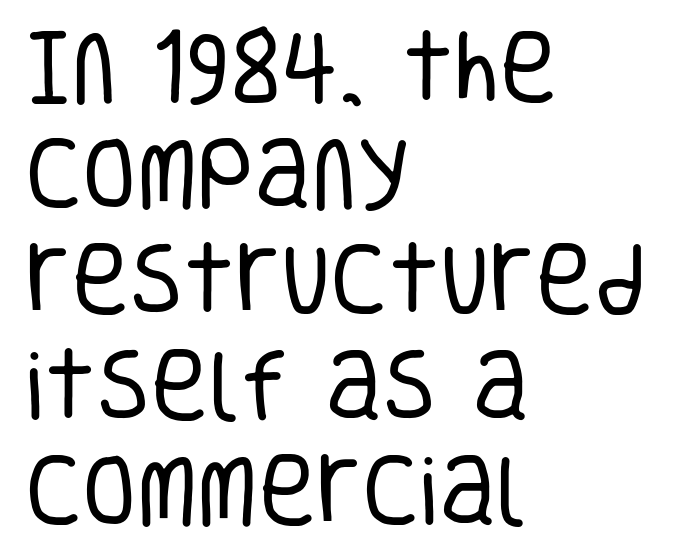
The space directly below the letters is spotless. Think of a printed novel: that variable character pitch is what you see here. Italic: no, the glyphs are upright roman. Evenly set lines give the paragraph a standard silhouette. Does the type have serifs? No, each stem ends abruptly.
